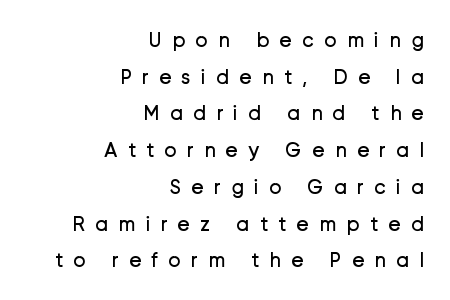
{"italic": "no", "bold": "no", "underline": "no", "align": "right", "line_spacing_ratio": 1.75, "letter_spacing": "wide", "letter_spacing_em": 0.48, "glyph_px": 21}
